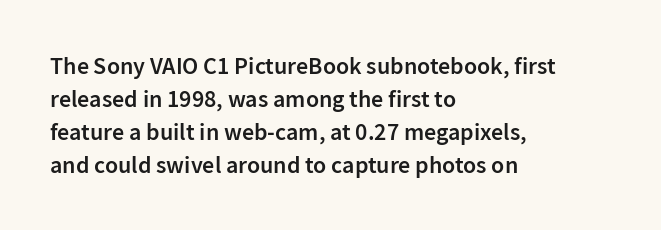
{"italic": "no", "bold": "semi", "underline": "no", "align": "left", "line_spacing": "normal", "line_spacing_ratio": 1.37, "letter_spacing": "normal", "letter_spacing_em": 0.0, "glyph_px": 24}
